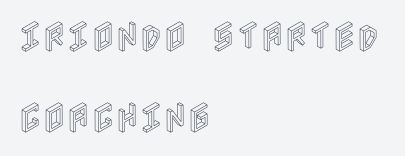
{"italic": "no", "width": "condensed", "x_height": "large", "underline": "no", "align": "left", "line_spacing": "loose", "line_spacing_ratio": 2.46, "letter_spacing": "normal", "letter_spacing_em": 0.0, "glyph_px": 33}
